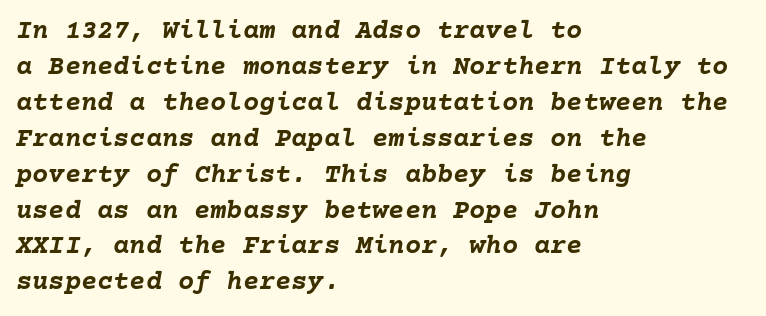
{"italic": "yes", "lean": "right", "slant_degrees": 10, "bold": "yes", "underline": "no", "align": "left", "line_spacing": "normal", "line_spacing_ratio": 1.33, "letter_spacing": "normal", "letter_spacing_em": 0.0, "glyph_px": 27}
